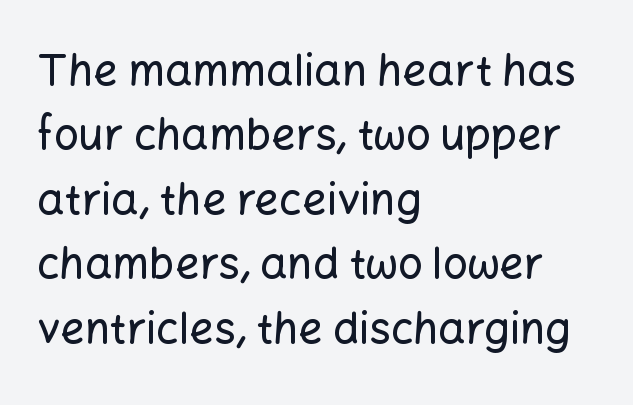
The specimen omits any rule beneath the text block's lines. Note the varied advance widths — an 'i' is clearly narrower than an 'm'. The paragraph shown leans on its left margin. Posture: upright roman. Is this a sans? Yes — the strokes have no serifs. How would I describe the line gaps? Plain and ordinary.
